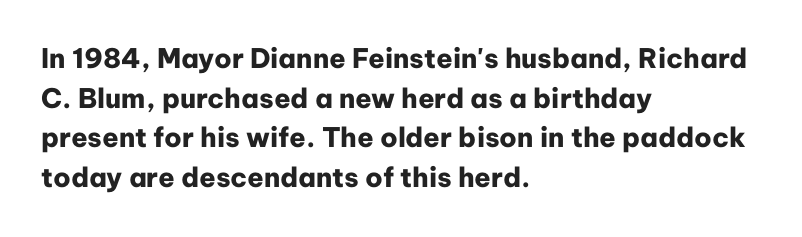
The image shows 27 px bold type, upright; set left-aligned, normal line spacing (1.47x), normal letter spacing, not underlined.
